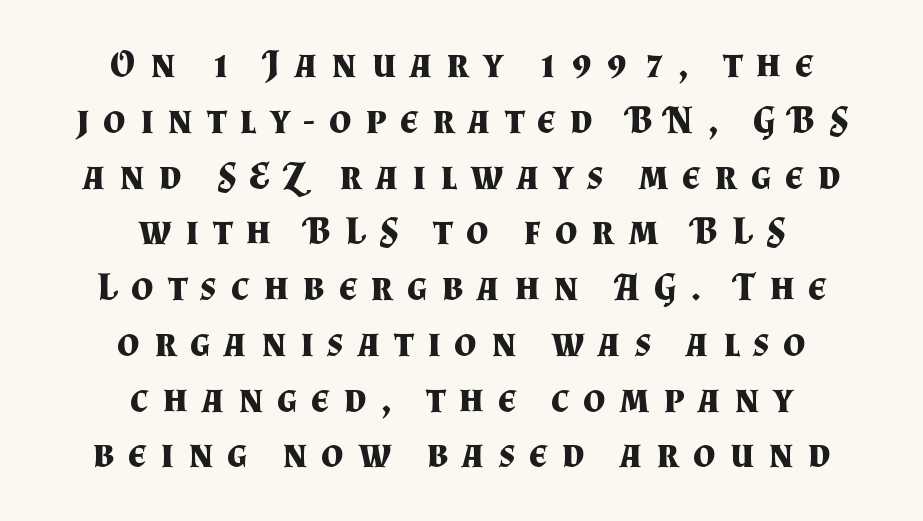
The image shows 39 px bold serif type, upright; set centered, normal line spacing (1.43x), unusually wide letter spacing (+0.36 em), not underlined; medium stroke contrast and a small x-height.
